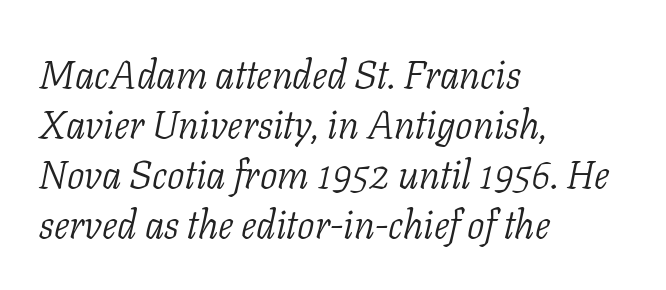
Q: Is the text bold? A: No.
Q: Is the text italic (slanted)? A: Yes, it leans right by about 11 degrees.
Q: Is the typeface a serif or a sans-serif typeface? A: Serif.
Q: Is the text underlined? A: No.
Q: How is the paragraph aligned? A: Left-aligned.
Q: Is the spacing between letters normal or unusually wide? A: Normal.
Q: Is the spacing between lines tight, normal or loose? A: Normal.
Q: Width (condensed, normal, or wide)? A: Normal.
Q: Stroke contrast? A: Low.
Q: x-height? A: Medium.
Q: Monospaced? A: No.
